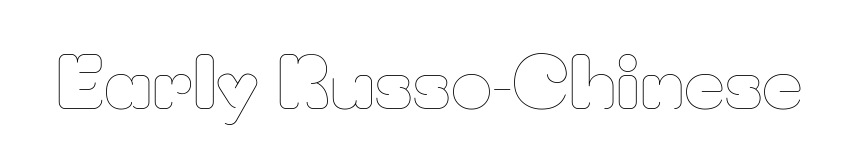
{"italic": "no", "bold": "no", "weight": "thin", "width": "normal", "stroke_contrast": "low", "x_height": "small", "monospaced": "no", "underline": "no", "letter_spacing": "normal", "letter_spacing_em": 0.0, "glyph_px": 70}
